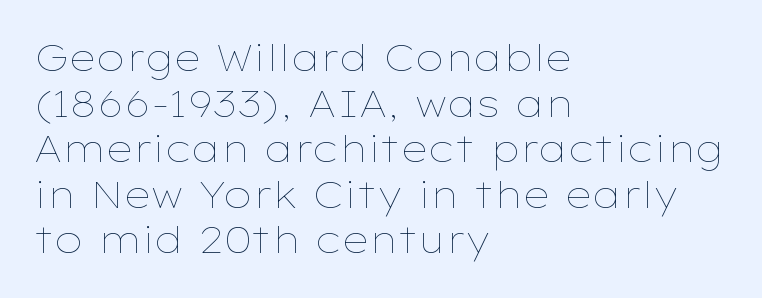
Alignment: flush left. The face used here is proportionally spaced, like ordinary book or web type. This is the regular roman posture of the typeface. Short note: letters normally spaced. No heavy texture on the line: the type isn't bold. Quick note: underline off.
